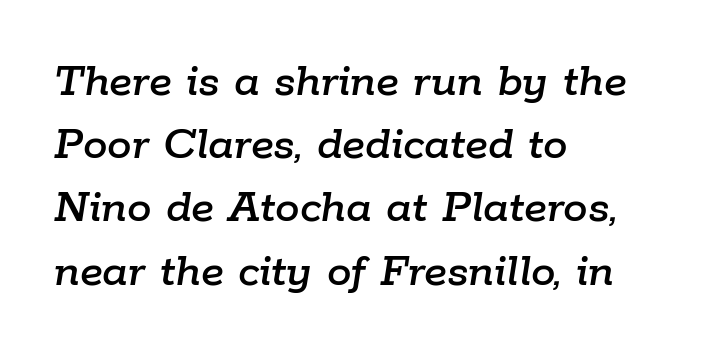
The face used here has a pronounced slope to its letters. Character widths vary here, with narrow letters taking less room than wide ones. The baseline area is clear. Where is the straight margin? On the left. The letterforms sit shoulder to shoulder at normal distance.
